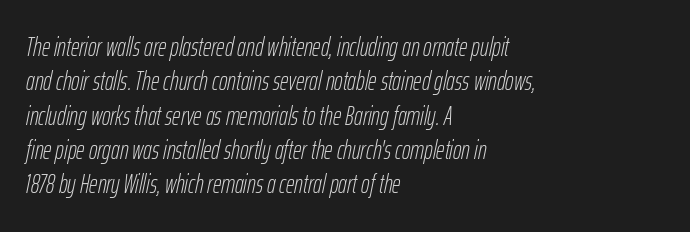
Q: Is the text bold? A: No.
Q: Is the text italic (slanted)? A: Yes, it leans right by about 12 degrees.
Q: Is the text underlined? A: No.
Q: How is the paragraph aligned? A: Left-aligned.
Q: Is the spacing between letters normal or unusually wide? A: Normal.
Q: Is the spacing between lines tight, normal or loose? A: Normal.
